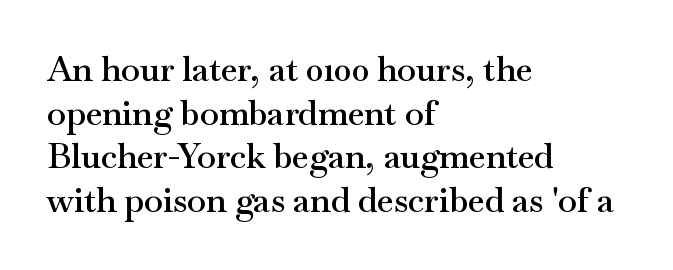
I'd call this a serif setting — the letters wear small feet. Horizontal alignment here is leftward, the default for most running prose. The rendering uses natural spacing where letterforms have individual widths. Beneath every word, the page is bare. Bold? Not quite — semibold, heavier than regular but stopping short.
